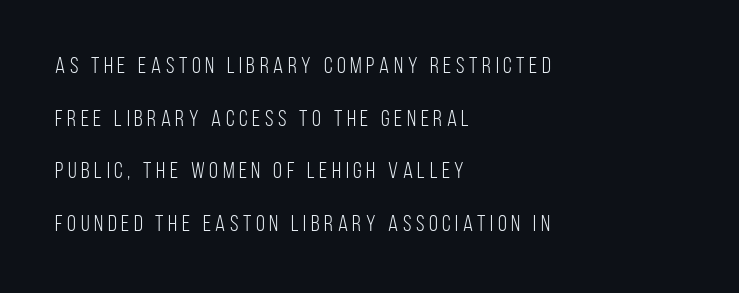
Q: Is the text bold? A: No.
Q: Is the text italic (slanted)? A: No, it is upright.
Q: Is the text underlined? A: No.
Q: How is the paragraph aligned? A: Left-aligned.
Q: Is the spacing between letters normal or unusually wide? A: Unusually wide.
Q: Is the spacing between lines tight, normal or loose? A: Loose.
